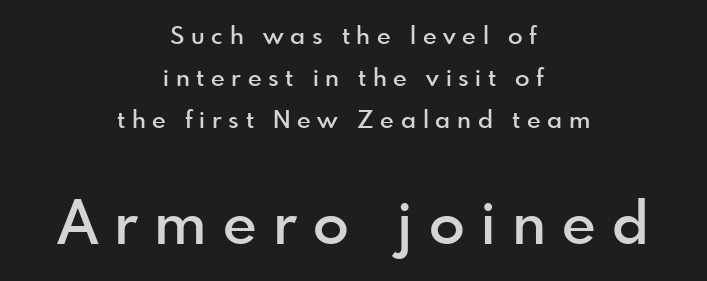
{"serif": "no", "italic": "no", "bold": "semi", "weight": "semibold", "width": "normal", "x_height": "small", "monospaced": "no", "underline": "no", "align": "center", "line_spacing_ratio": 1.74, "letter_spacing": "wide", "letter_spacing_em": 0.28, "larger_block": "second", "size_ratio": 2.46, "glyph_px": 59}
